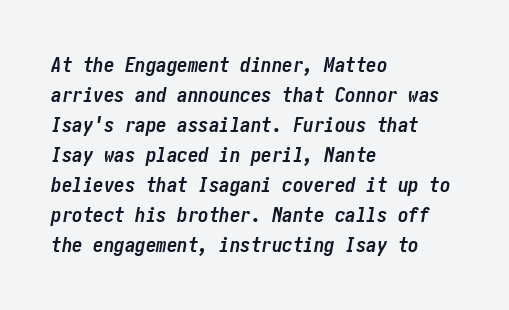
Thick stems and heavy bowls — unmistakably bold. Is the letter spacing exaggerated? No — it looks like the ordinary default. Every character sits at an angle, as italics do. Honestly, there is no underline to notice here at all. Interline gaps are of average width in this sample. Notice how the passage keeps a crisp vertical edge on the left only.
